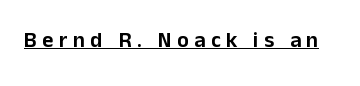
{"italic": "no", "underline": "yes", "letter_spacing": "wide", "letter_spacing_em": 0.24, "glyph_px": 22}
